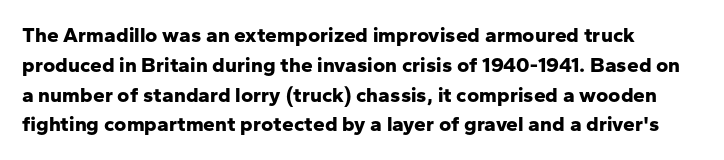
The image shows 21 px bold type, upright; set normal line spacing (1.42x), normal letter spacing, not underlined.
